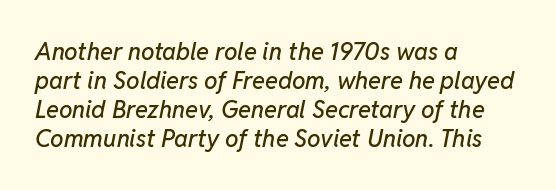
Q: Is the text italic (slanted)? A: Yes, it leans right by about 11 degrees.
Q: Is the text underlined? A: No.
Q: How is the paragraph aligned? A: Left-aligned.
Q: Is the spacing between letters normal or unusually wide? A: Normal.
